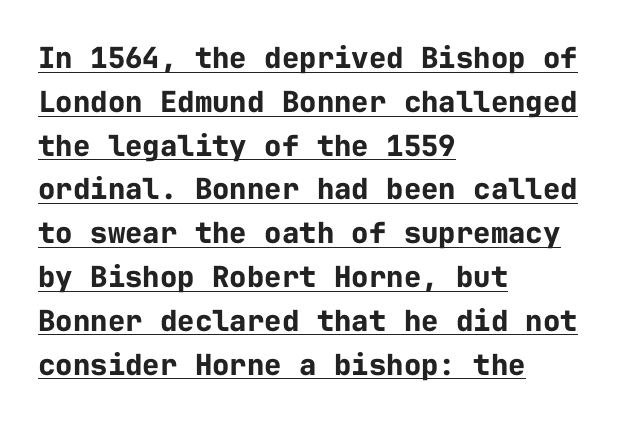
Q: Is the text bold? A: Yes.
Q: Is the text italic (slanted)? A: No, it is upright.
Q: Is the typeface a serif or a sans-serif typeface? A: Sans-serif.
Q: Is the text underlined? A: Yes.
Q: How is the paragraph aligned? A: Left-aligned.
Q: Is the spacing between letters normal or unusually wide? A: Normal.
Q: Is the spacing between lines tight, normal or loose? A: Normal.
Q: Width (condensed, normal, or wide)? A: Normal.
Q: Stroke contrast? A: Low.
Q: x-height? A: Medium.
Q: Monospaced? A: Yes.
